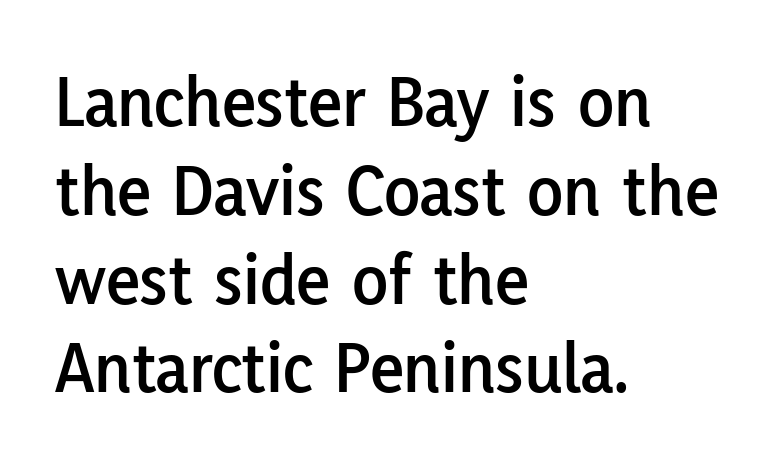
{"serif": "no", "italic": "no", "width": "normal", "stroke_contrast": "low", "x_height": "medium", "monospaced": "no", "underline": "no", "align": "left", "line_spacing_ratio": 1.2, "letter_spacing": "normal", "letter_spacing_em": 0.0, "glyph_px": 74}
